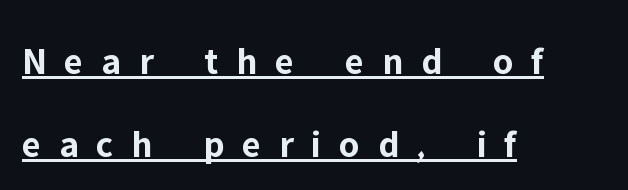
The image shows 39 px bold sans-serif type, upright; set left-aligned, loose line spacing (2.13x), unusually wide letter spacing (+0.45 em), underlined; low stroke contrast and a medium x-height.
